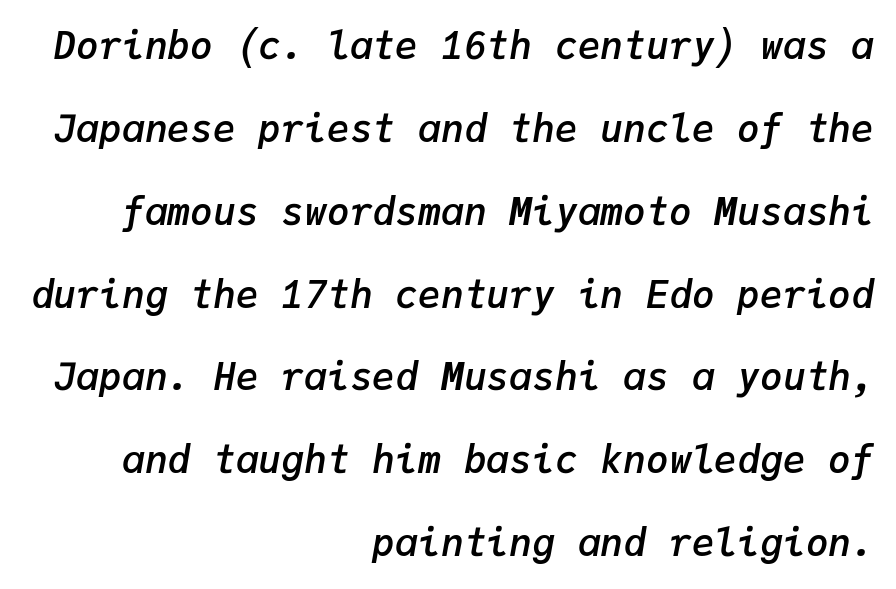
Q: Is the text bold? A: Semi-bold.
Q: Is the text italic (slanted)? A: Yes, it leans right by about 9 degrees.
Q: Is the text underlined? A: No.
Q: How is the paragraph aligned? A: Right-aligned.
Q: Is the spacing between letters normal or unusually wide? A: Normal.
Q: Is the spacing between lines tight, normal or loose? A: Loose.
Q: Width (condensed, normal, or wide)? A: Normal.
Q: Stroke contrast? A: Low.
Q: x-height? A: Medium.
Q: Monospaced? A: Yes.
